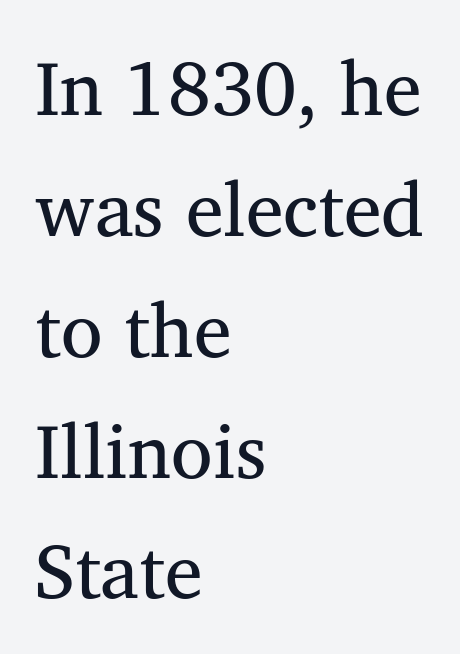
The line-height multiplier appears to be the usual default. The typeface chosen for these lines features serifs. Words appear dense and cohesive because spacing is normal. The passage shown is typed in a proportional face where columns would drift.
